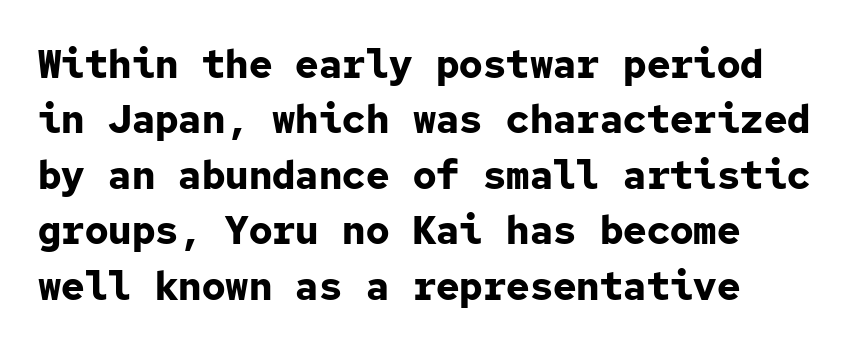
The image shows 39 px bold sans-serif type, upright, monospaced; set normal line spacing (1.42x), normal letter spacing, not underlined; low stroke contrast and a medium x-height.
